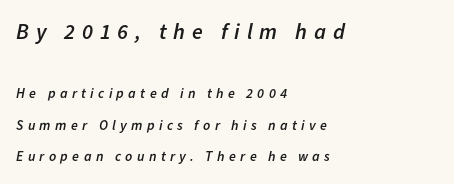
{"italic": "yes", "lean": "right", "slant_degrees": 11, "bold": "semi", "underline": "no", "align": "left", "line_spacing": "loose", "line_spacing_ratio": 2.25, "letter_spacing": "wide", "letter_spacing_em": 0.31, "larger_block": "first", "size_ratio": 1.57, "glyph_px": 22}
